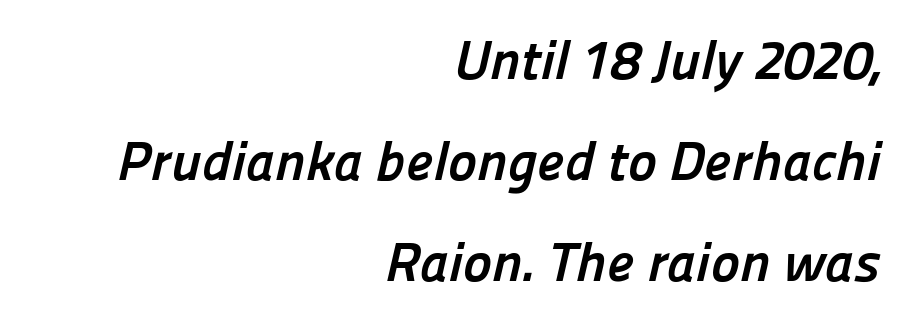
Q: Is the text bold? A: Yes.
Q: Is the typeface a serif or a sans-serif typeface? A: Sans-serif.
Q: Is the text underlined? A: No.
Q: How is the paragraph aligned? A: Right-aligned.
Q: Is the spacing between letters normal or unusually wide? A: Normal.
Q: Width (condensed, normal, or wide)? A: Normal.
Q: Stroke contrast? A: Low.
Q: x-height? A: Medium.
Q: Monospaced? A: No.
